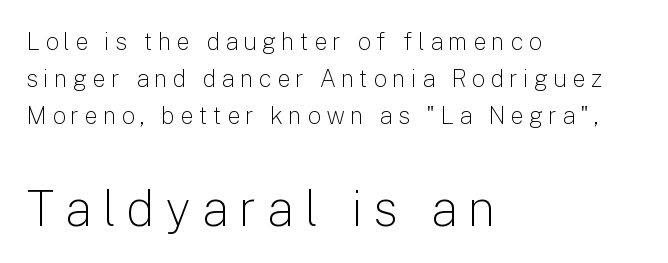
{"serif": "no", "italic": "no", "bold": "no", "weight": "light", "width": "normal", "stroke_contrast": "low", "x_height": "medium", "monospaced": "no", "underline": "no", "align": "left", "line_spacing": "normal", "line_spacing_ratio": 1.55, "letter_spacing": "wide", "letter_spacing_em": 0.21, "larger_block": "second", "size_ratio": 2.04, "glyph_px": 49}
